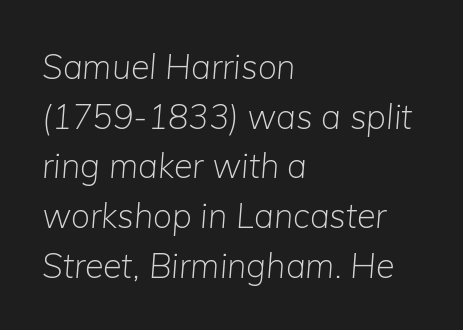
The image shows 34 px light type, italic (leaning right); set left-aligned, normal line spacing (1.46x), normal letter spacing, not underlined; low stroke contrast and a medium x-height.
